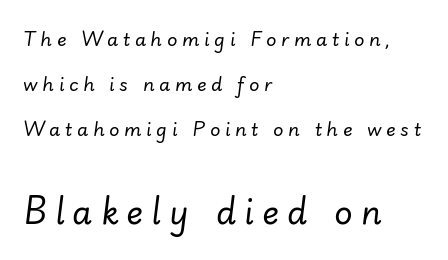
{"italic": "yes", "lean": "right", "slant_degrees": 7, "bold": "no", "weight": "regular", "width": "normal", "stroke_contrast": "low", "x_height": "small", "monospaced": "no", "underline": "no", "align": "left", "line_spacing": "loose", "line_spacing_ratio": 2.49, "letter_spacing": "wide", "letter_spacing_em": 0.26, "larger_block": "second", "size_ratio": 1.78, "glyph_px": 32}
